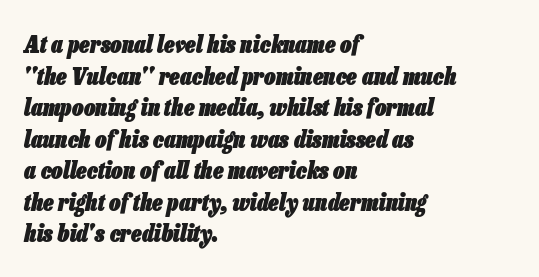
Q: Is the text bold? A: Yes.
Q: Is the text italic (slanted)? A: Yes, it leans right by about 13 degrees.
Q: Is the text underlined? A: No.
Q: How is the paragraph aligned? A: Left-aligned.
Q: Is the spacing between letters normal or unusually wide? A: Normal.
Q: Is the spacing between lines tight, normal or loose? A: Normal.
